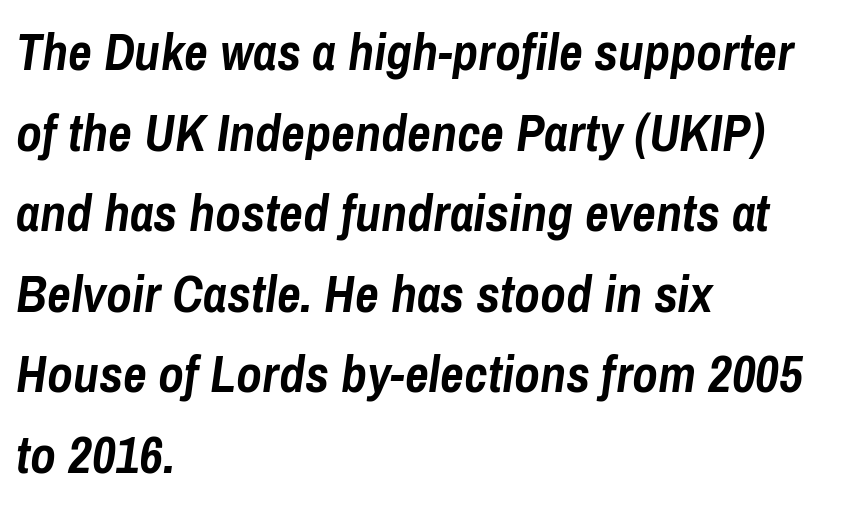
Q: Is the text bold? A: Yes.
Q: Is the text italic (slanted)? A: Yes, it leans right by about 8 degrees.
Q: Is the text underlined? A: No.
Q: How is the paragraph aligned? A: Left-aligned.
Q: Is the spacing between letters normal or unusually wide? A: Normal.
Q: Is the spacing between lines tight, normal or loose? A: Normal.
Q: Width (condensed, normal, or wide)? A: Condensed.
Q: Stroke contrast? A: Low.
Q: x-height? A: Medium.
Q: Monospaced? A: No.
